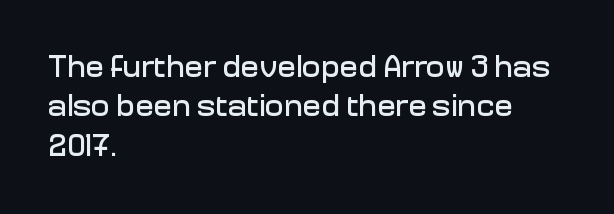
The image shows 31 px sans-serif type, upright; set left-aligned, normal line spacing (1.27x), normal letter spacing, not underlined; low stroke contrast and a medium x-height.
